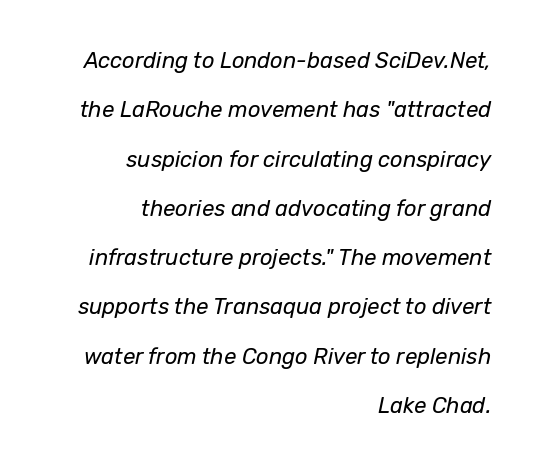
Q: Is the text bold? A: No.
Q: Is the text italic (slanted)? A: Yes, it leans right by about 12 degrees.
Q: Is the text underlined? A: No.
Q: How is the paragraph aligned? A: Right-aligned.
Q: Is the spacing between letters normal or unusually wide? A: Normal.
Q: Is the spacing between lines tight, normal or loose? A: Loose.
